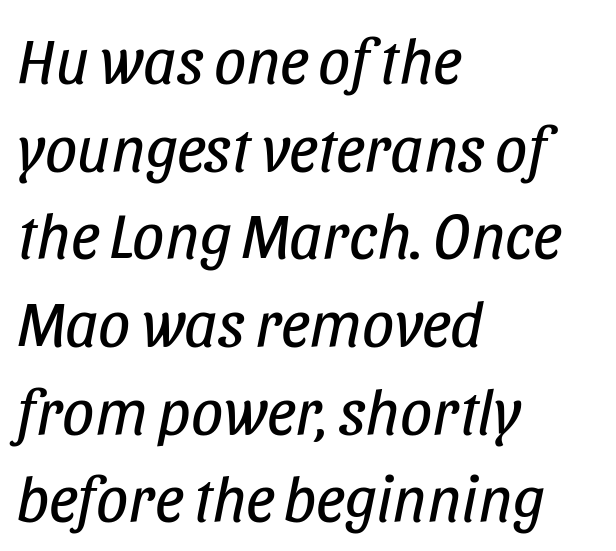
The rendering uses natural spacing where letterforms have individual widths. Observe the ordinary spacing: letters are neighbours, not strangers. Each row of text sits above clean, open space. The ragged edge is on the right, which tells us the setting is flush left. Nothing heavy about these letters — not bold at all. Each new line begins a customary step beneath the previous one.
